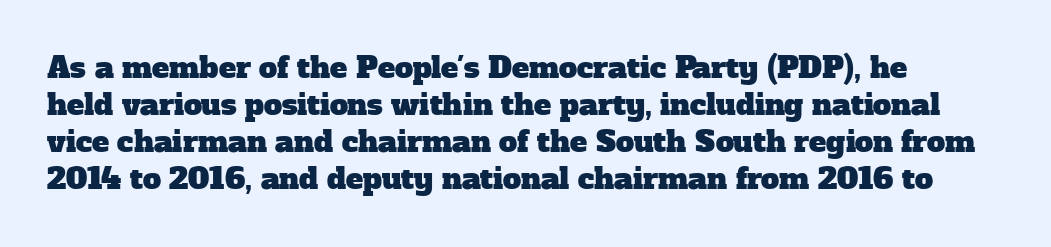
Q: Is the typeface a serif or a sans-serif typeface? A: Serif.
Q: Is the text underlined? A: No.
Q: How is the paragraph aligned? A: Left-aligned.
Q: Is the spacing between letters normal or unusually wide? A: Normal.
Q: Is the spacing between lines tight, normal or loose? A: Normal.
Q: Width (condensed, normal, or wide)? A: Normal.
Q: Stroke contrast? A: Low.
Q: x-height? A: Medium.
Q: Monospaced? A: No.
